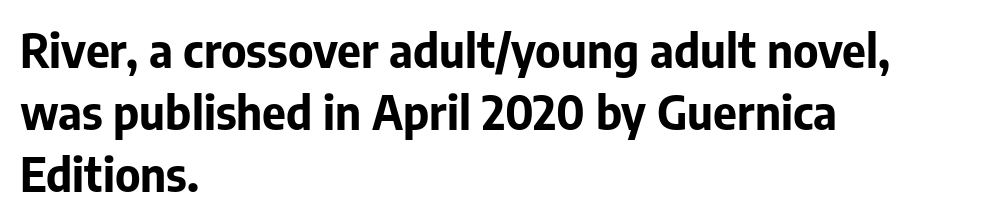
The image shows 46 px bold sans-serif type, upright; set left-aligned, normal line spacing (1.35x), normal letter spacing, not underlined; low stroke contrast and a medium x-height.
